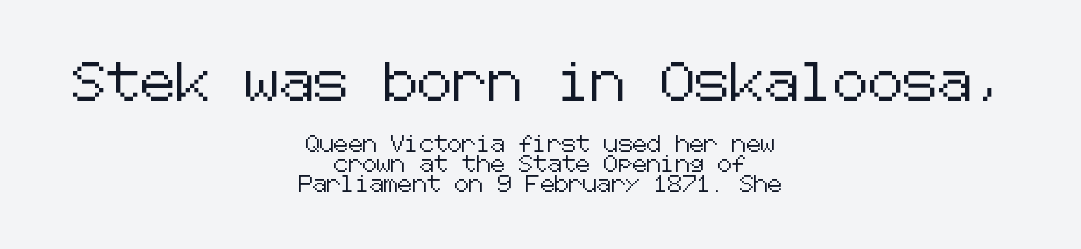
The rendering positions every line midway between the sides. Does the lettering tilt? It doesn't — this is upright. Characters follow at the spacing the type designer built in. Which of the two is more prominent by size? The first, at the top. These lines are composed in type without serifs.
